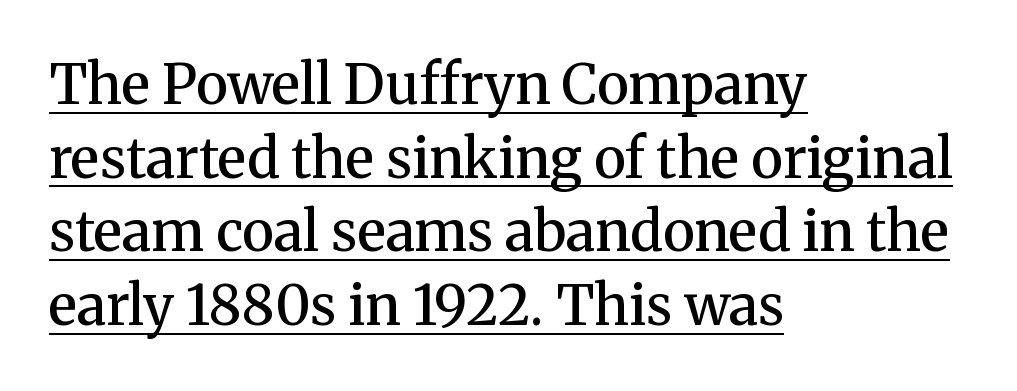
{"serif": "yes", "italic": "no", "bold": "semi", "weight": "semibold", "width": "normal", "stroke_contrast": "medium", "x_height": "medium", "monospaced": "no", "underline": "yes", "align": "left", "line_spacing": "normal", "line_spacing_ratio": 1.34, "letter_spacing": "normal", "letter_spacing_em": 0.0, "glyph_px": 55}
